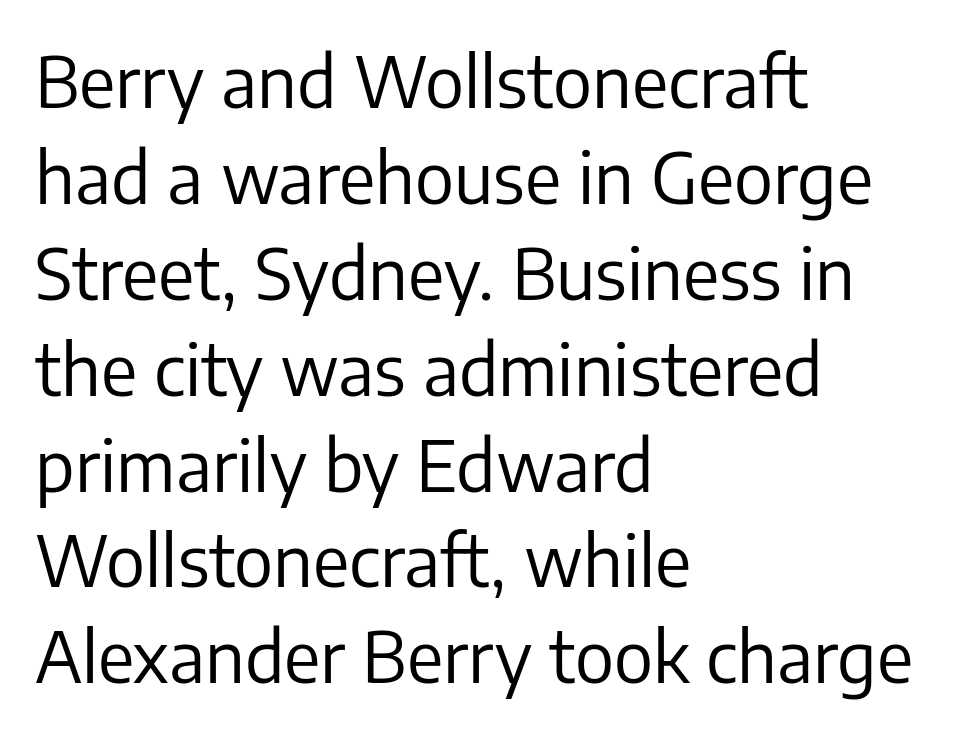
Q: Is the text bold? A: No.
Q: Is the text italic (slanted)? A: No, it is upright.
Q: Is the typeface a serif or a sans-serif typeface? A: Sans-serif.
Q: Is the text underlined? A: No.
Q: How is the paragraph aligned? A: Left-aligned.
Q: Is the spacing between letters normal or unusually wide? A: Normal.
Q: Is the spacing between lines tight, normal or loose? A: Normal.
Q: Width (condensed, normal, or wide)? A: Normal.
Q: Stroke contrast? A: Low.
Q: x-height? A: Medium.
Q: Monospaced? A: No.
